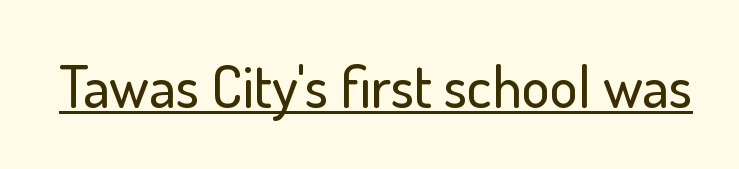
{"serif": "no", "italic": "no", "width": "normal", "stroke_contrast": "low", "x_height": "small", "monospaced": "no", "underline": "yes", "letter_spacing": "normal", "letter_spacing_em": 0.0, "glyph_px": 59}
